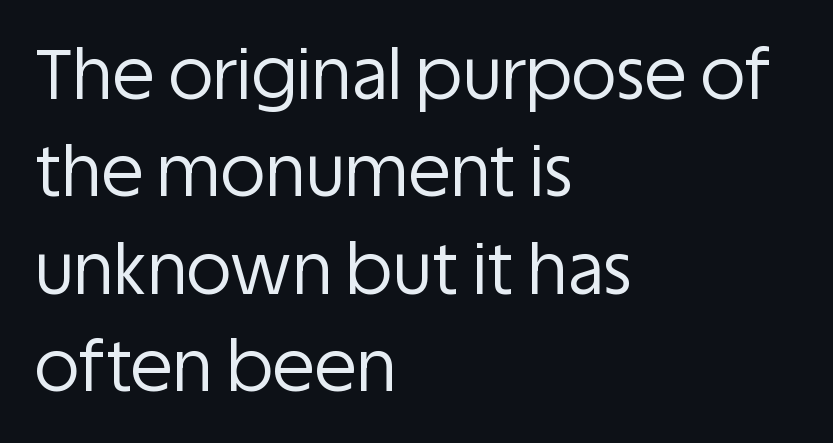
Underlining? Definitely not there. The rendering uses natural spacing where letterforms have individual widths. Ascenders rise straight up at ninety degrees. The block of text has a typical density, with ordinary space between rows. Type style note: lacks serifs.
